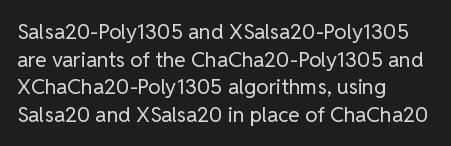
{"italic": "no", "bold": "no", "underline": "no", "align": "left", "line_spacing": "normal", "line_spacing_ratio": 1.31, "letter_spacing": "normal", "letter_spacing_em": 0.0, "glyph_px": 21}
